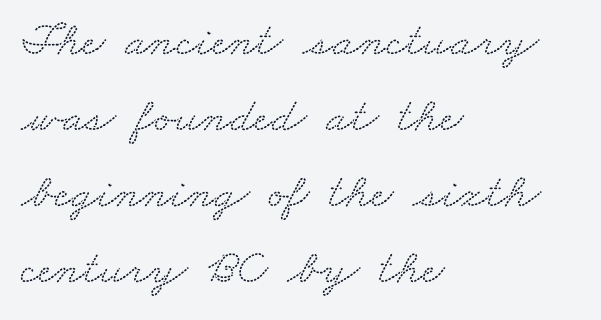
The image shows 49 px wide serif type; set left-aligned, normal line spacing (1.55x), normal letter spacing, not underlined; low stroke contrast and a small x-height.
